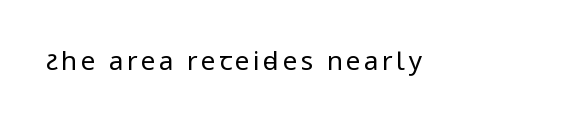
{"italic": "no", "bold": "no", "underline": "no", "glyph_px": 26}
